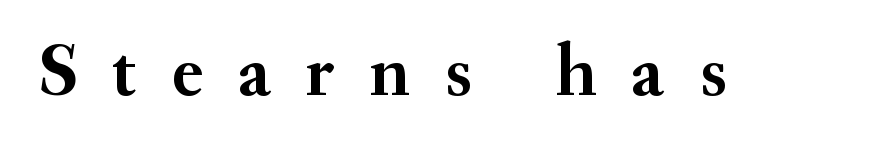
Underlining? Definitely not there. Typographic density is high because the face is bold. This is roman type, the default non-slanted kind. Does extra space separate the letters? Yes, quite a lot of it. The typeface chosen for these lines features serifs. Each letter keeps its own natural width here, so spacing adapts to shape.
